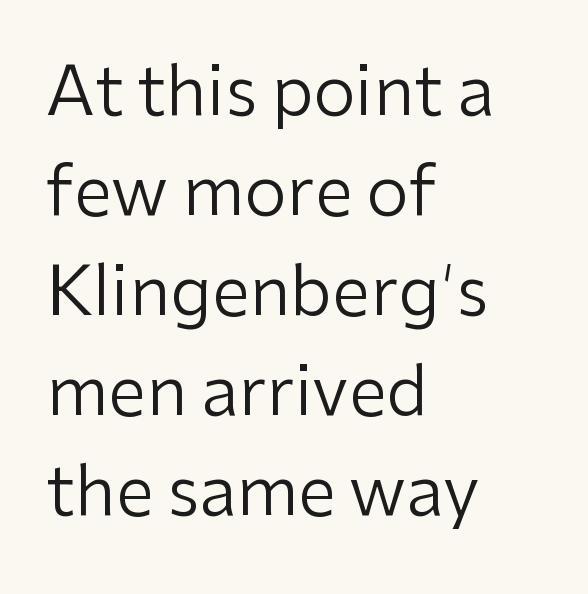
The image shows 68 px regular-weight sans-serif type, upright; set left-aligned, normal line spacing (1.47x), normal letter spacing, not underlined; low stroke contrast and a medium x-height.
